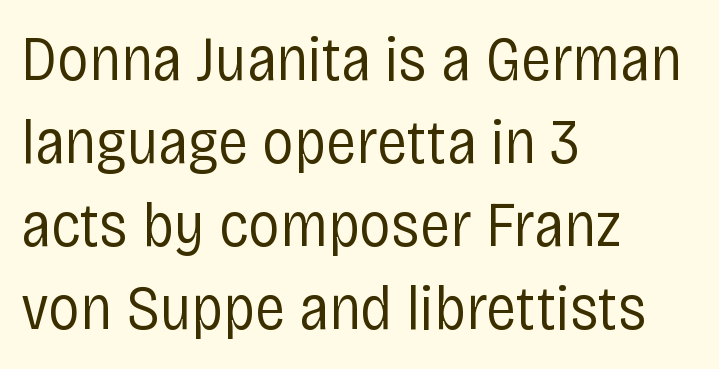
{"serif": "no", "italic": "no", "bold": "no", "weight": "regular", "width": "condensed", "stroke_contrast": "low", "x_height": "large", "monospaced": "no", "underline": "no", "align": "left", "line_spacing": "normal", "line_spacing_ratio": 1.32, "letter_spacing": "normal", "letter_spacing_em": 0.0, "glyph_px": 63}
